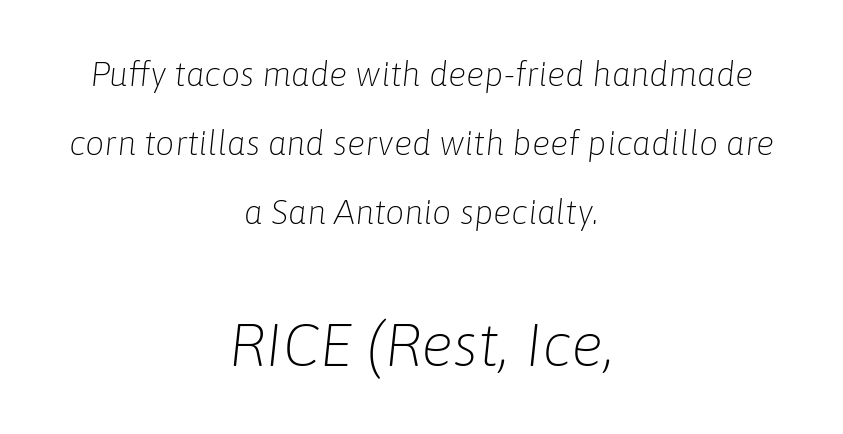
Q: Is the text bold? A: No.
Q: Is the text italic (slanted)? A: Yes, it leans right by about 6 degrees.
Q: Is the text underlined? A: No.
Q: How is the paragraph aligned? A: Centered.
Q: Is the spacing between letters normal or unusually wide? A: Normal.
Q: Is the spacing between lines tight, normal or loose? A: Loose.
Q: Which block of text is set in a larger size, the first (top) or the second (bottom)? A: The second (bottom) one.
Q: Width (condensed, normal, or wide)? A: Normal.
Q: Stroke contrast? A: Low.
Q: x-height? A: Medium.
Q: Monospaced? A: No.
